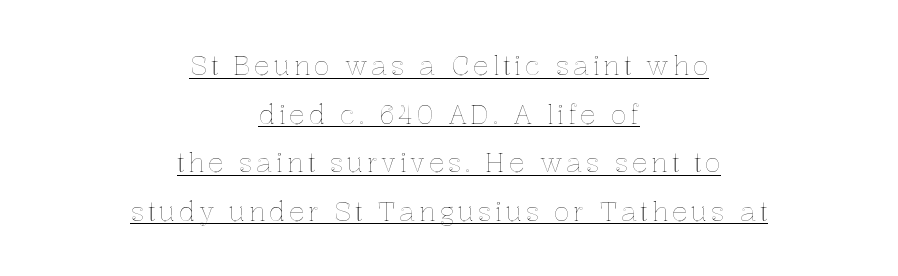
A continuous stroke trails under the words, as in a hyperlink. Characters remain perfectly vertical along every line. Compared with a flush-left layout, this one balances lines on the center instead.
